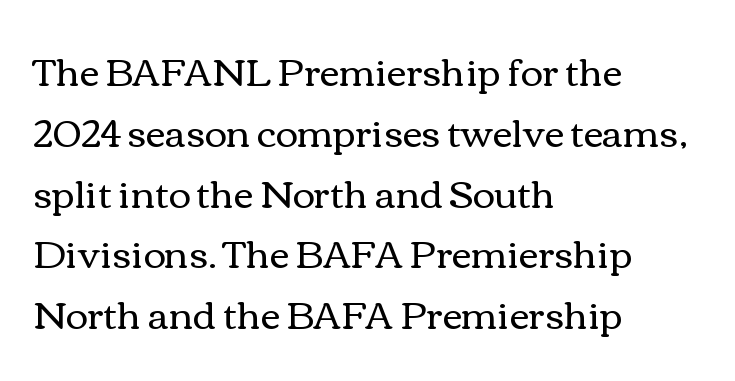
Observe the ordinary spacing: letters are neighbours, not strangers. The lines are quadded left. Heft: none added — not bold. Every stem runs plumb, perpendicular to the baseline.
